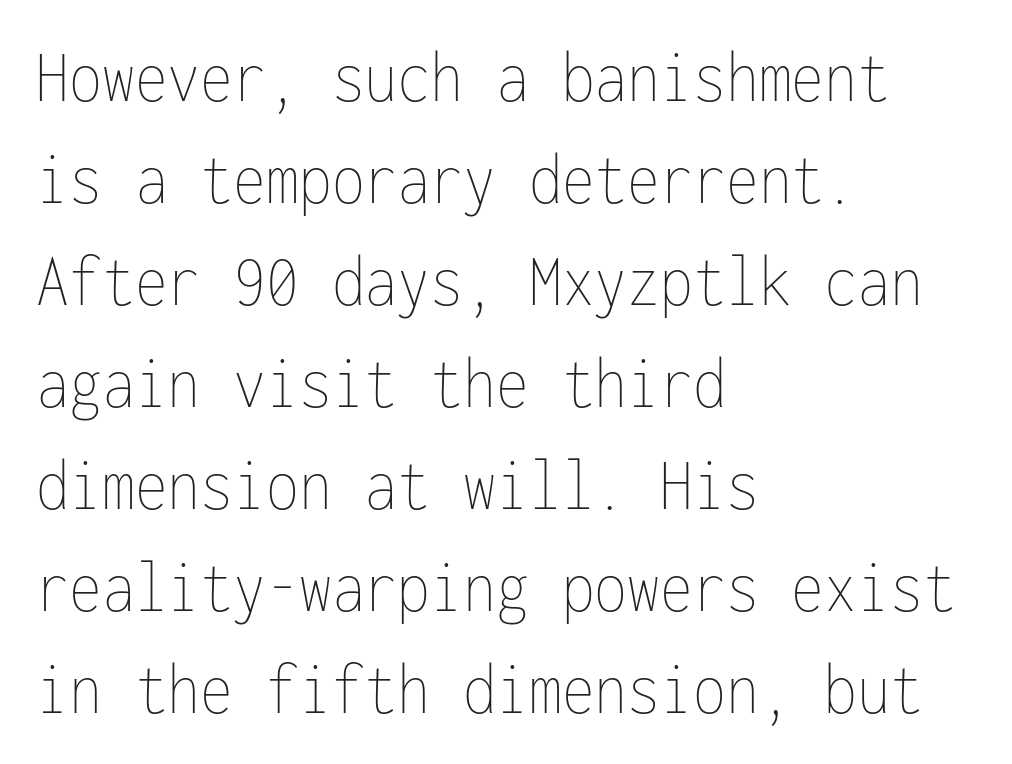
The image shows 75 px thin, condensed type, upright, monospaced; set left-aligned, normal line spacing (1.36x), normal letter spacing, not underlined; low stroke contrast and a medium x-height.
